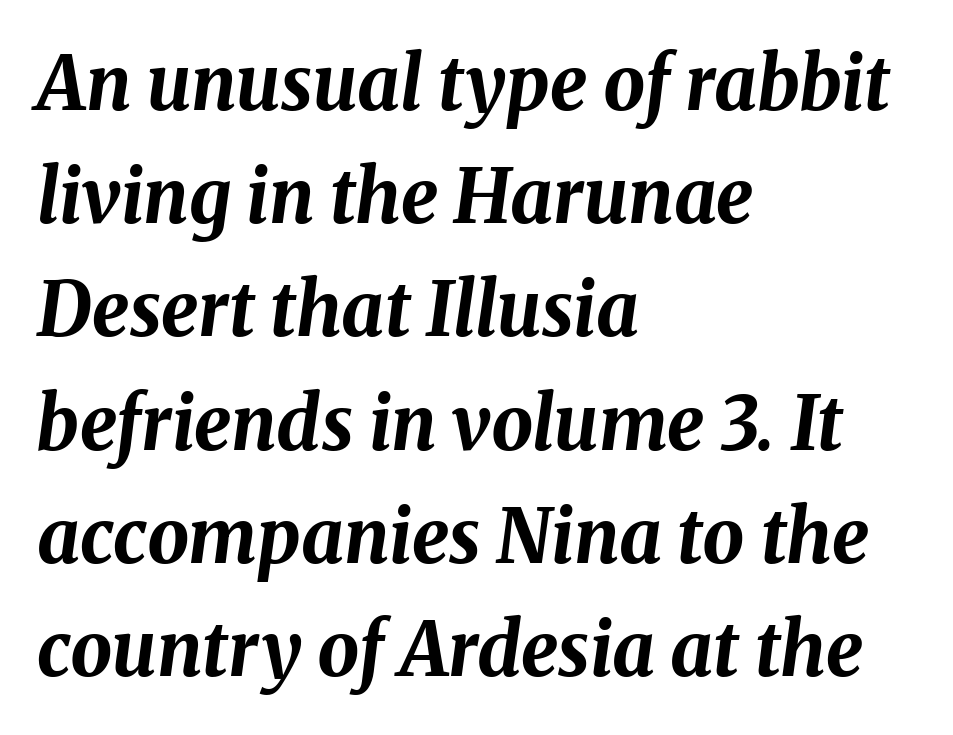
{"italic": "yes", "lean": "right", "slant_degrees": 8, "bold": "yes", "weight": "bold", "width": "normal", "stroke_contrast": "medium", "x_height": "medium", "monospaced": "no", "underline": "no", "align": "left", "line_spacing": "normal", "line_spacing_ratio": 1.53, "letter_spacing": "normal", "letter_spacing_em": 0.0, "glyph_px": 74}
